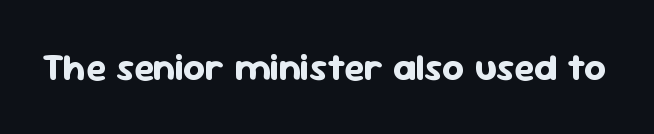
Q: Is the text bold? A: Yes.
Q: Is the text italic (slanted)? A: No, it is upright.
Q: Is the typeface a serif or a sans-serif typeface? A: Sans-serif.
Q: Is the text underlined? A: No.
Q: Is the spacing between letters normal or unusually wide? A: Normal.
Q: Width (condensed, normal, or wide)? A: Normal.
Q: Stroke contrast? A: Low.
Q: x-height? A: Medium.
Q: Monospaced? A: No.
